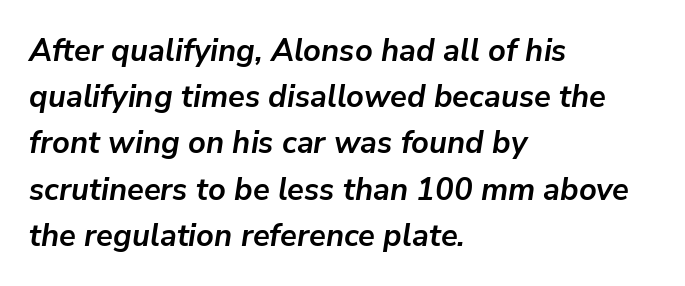
The image shows 31 px semibold type, italic (leaning right); set left-aligned, normal line spacing (1.49x), normal letter spacing, not underlined; low stroke contrast and a medium x-height.
